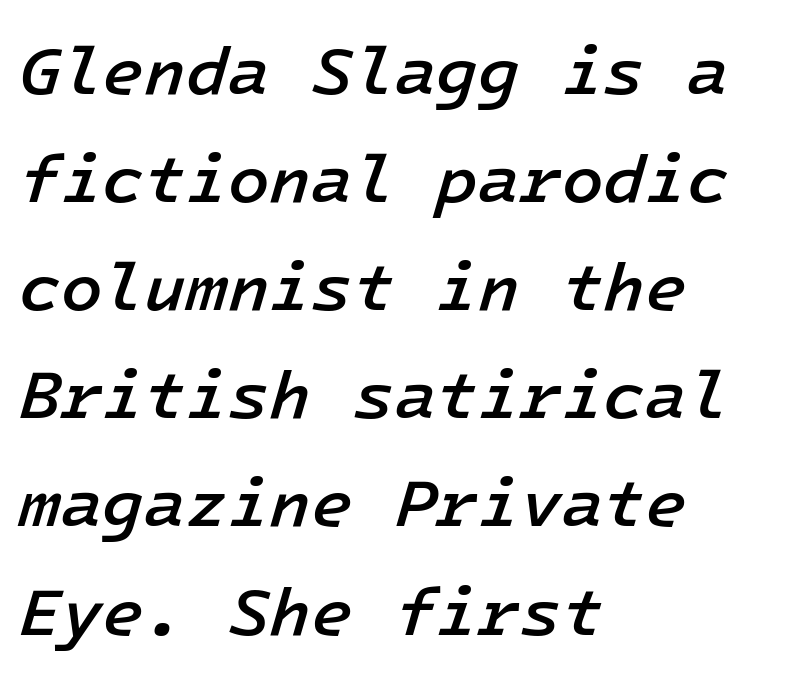
Q: Is the text bold? A: Semi-bold.
Q: Is the text italic (slanted)? A: Yes, it leans right by about 16 degrees.
Q: Is the text underlined? A: No.
Q: How is the paragraph aligned? A: Left-aligned.
Q: Is the spacing between letters normal or unusually wide? A: Normal.
Q: Is the spacing between lines tight, normal or loose? A: Normal.
Q: Width (condensed, normal, or wide)? A: Normal.
Q: Stroke contrast? A: Low.
Q: x-height? A: Medium.
